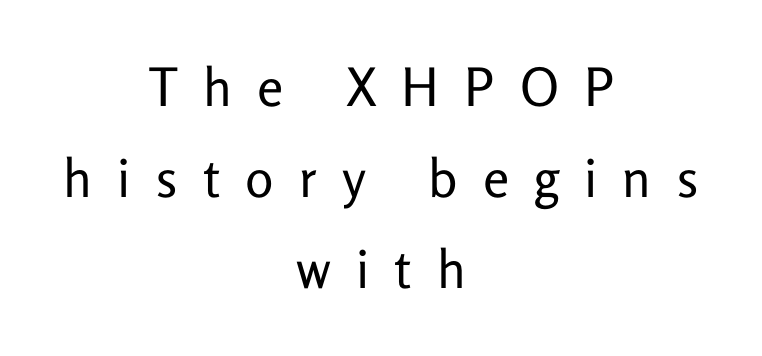
The image shows 53 px regular-weight sans-serif type, upright; set centered, line spacing 1.72x, unusually wide letter spacing (+0.47 em), not underlined; low stroke contrast and a medium x-height.
